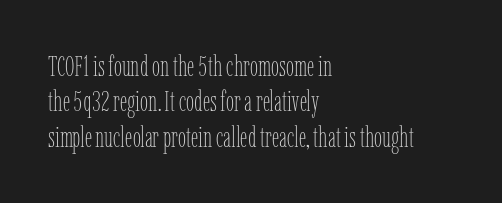
The image shows 29 px thin, condensed type, upright; set left-aligned, line spacing 1.22x, normal letter spacing, not underlined; low stroke contrast and a medium x-height.
